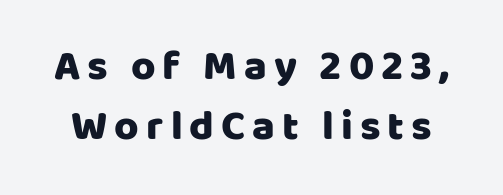
The image shows 42 px sans-serif type, upright; set normal line spacing (1.43x), not underlined; low stroke contrast and a large x-height.
